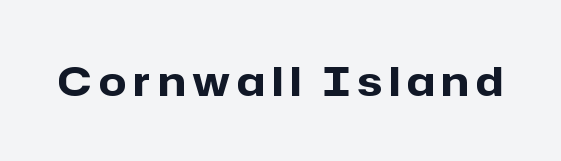
The image shows 40 px heavy sans-serif type, upright; set not underlined; low stroke contrast and a medium x-height.
